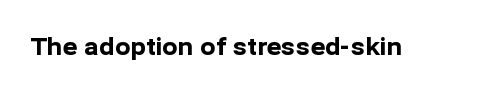
{"italic": "no", "bold": "yes", "underline": "no", "letter_spacing": "normal", "letter_spacing_em": 0.0, "glyph_px": 23}
